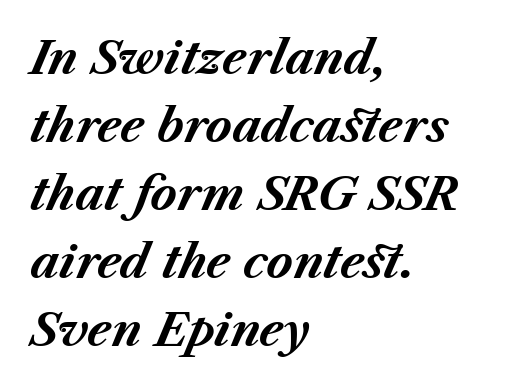
Q: Is the text bold? A: Yes.
Q: Is the text italic (slanted)? A: Yes, it leans right by about 23 degrees.
Q: Is the text underlined? A: No.
Q: How is the paragraph aligned? A: Left-aligned.
Q: Is the spacing between letters normal or unusually wide? A: Normal.
Q: Is the spacing between lines tight, normal or loose? A: Normal.
Q: Width (condensed, normal, or wide)? A: Normal.
Q: Stroke contrast? A: Medium.
Q: x-height? A: Medium.
Q: Monospaced? A: No.
